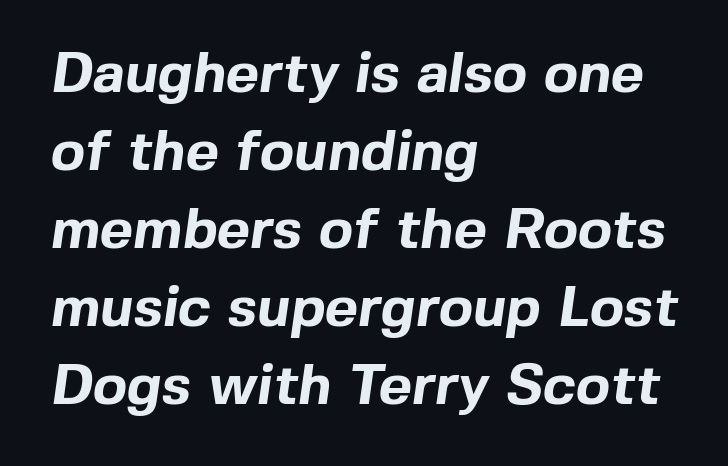
The image shows 57 px bold sans-serif type; set left-aligned, normal line spacing (1.37x), normal letter spacing, not underlined; a medium x-height.
